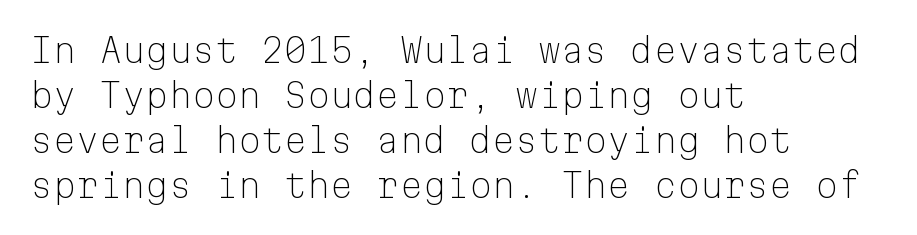
Q: Is the text bold? A: No.
Q: Is the text italic (slanted)? A: No, it is upright.
Q: Is the typeface a serif or a sans-serif typeface? A: Sans-serif.
Q: Is the text underlined? A: No.
Q: How is the paragraph aligned? A: Left-aligned.
Q: Is the spacing between letters normal or unusually wide? A: Normal.
Q: Is the spacing between lines tight, normal or loose? A: Normal.
Q: Width (condensed, normal, or wide)? A: Normal.
Q: Stroke contrast? A: Low.
Q: x-height? A: Medium.
Q: Monospaced? A: Yes.
